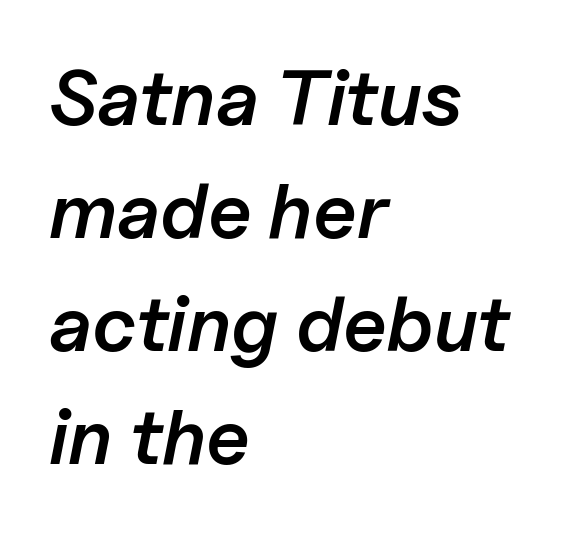
Q: Is the text bold? A: Semi-bold.
Q: Is the text italic (slanted)? A: Yes, it leans right by about 11 degrees.
Q: Is the text underlined? A: No.
Q: How is the paragraph aligned? A: Left-aligned.
Q: Is the spacing between letters normal or unusually wide? A: Normal.
Q: Is the spacing between lines tight, normal or loose? A: Normal.
Q: Width (condensed, normal, or wide)? A: Normal.
Q: Stroke contrast? A: Low.
Q: x-height? A: Medium.
Q: Monospaced? A: No.
